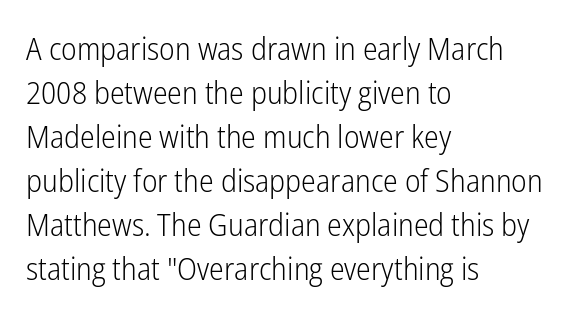
{"serif": "no", "italic": "no", "bold": "no", "weight": "light", "width": "condensed", "stroke_contrast": "low", "x_height": "medium", "monospaced": "no", "underline": "no", "align": "left", "line_spacing": "normal", "line_spacing_ratio": 1.42, "letter_spacing": "normal", "letter_spacing_em": 0.0, "glyph_px": 31}
